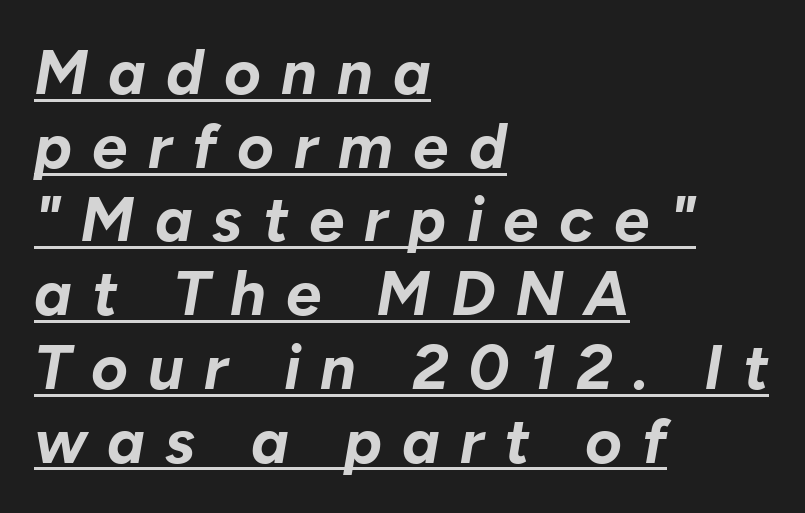
The image shows 63 px bold type, italic (leaning right); set left-aligned, line spacing 1.17x, unusually wide letter spacing (+0.32 em), underlined; low stroke contrast and a medium x-height.
